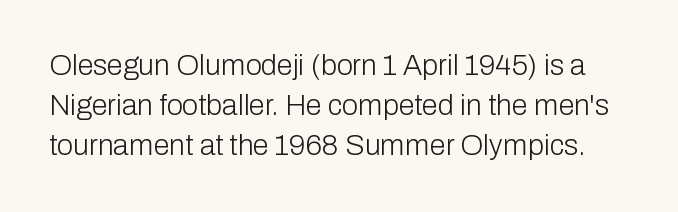
Q: Is the text bold? A: No.
Q: Is the text italic (slanted)? A: No, it is upright.
Q: Is the typeface a serif or a sans-serif typeface? A: Sans-serif.
Q: Is the text underlined? A: No.
Q: Is the spacing between letters normal or unusually wide? A: Normal.
Q: Is the spacing between lines tight, normal or loose? A: Normal.
Q: Width (condensed, normal, or wide)? A: Normal.
Q: Stroke contrast? A: Low.
Q: x-height? A: Medium.
Q: Monospaced? A: No.
